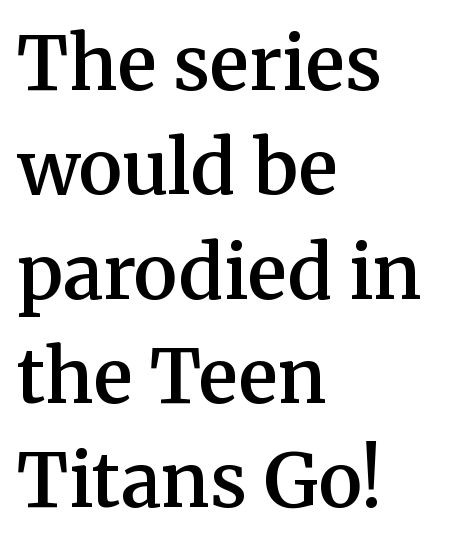
The image shows 74 px semibold serif type, upright; set left-aligned, normal line spacing (1.41x), normal letter spacing, not underlined; medium stroke contrast and a medium x-height.
